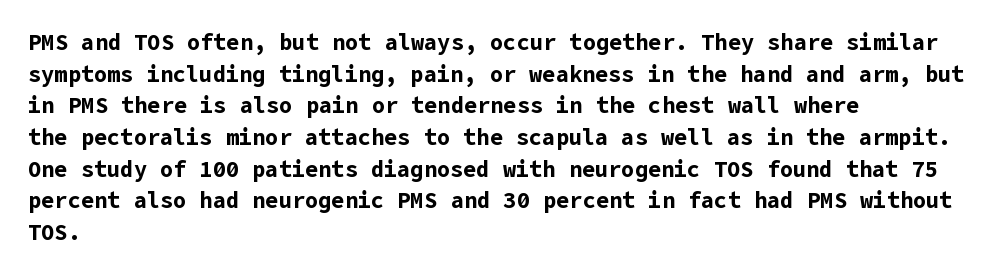
Beneath every word, the page is bare. Successive baselines arrive at the customary interval. It's the straight-up-and-down kind of type. Which margin do the lines hug? The left one — the right edge is uneven. Thick stems and heavy bowls — unmistakably bold.
